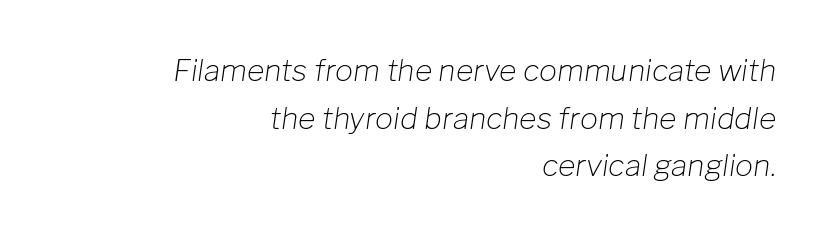
Q: Is the text bold? A: No.
Q: Is the text italic (slanted)? A: Yes, it leans right by about 8 degrees.
Q: Is the text underlined? A: No.
Q: How is the paragraph aligned? A: Right-aligned.
Q: Is the spacing between letters normal or unusually wide? A: Normal.
Q: Is the spacing between lines tight, normal or loose? A: Normal.
Q: Width (condensed, normal, or wide)? A: Normal.
Q: Stroke contrast? A: Low.
Q: x-height? A: Medium.
Q: Monospaced? A: No.
